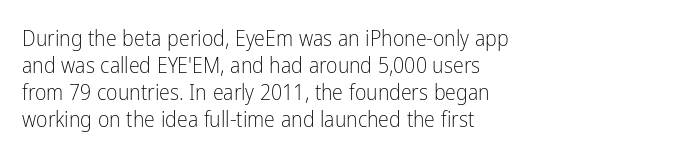
Q: Is the text bold? A: No.
Q: Is the text italic (slanted)? A: No, it is upright.
Q: Is the text underlined? A: No.
Q: How is the paragraph aligned? A: Left-aligned.
Q: Is the spacing between letters normal or unusually wide? A: Normal.
